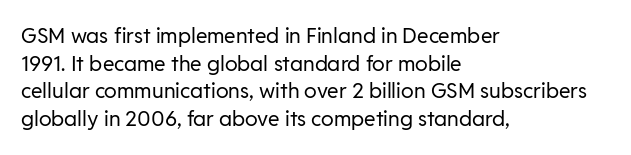
The image shows 21 px text type, upright; set left-aligned, normal line spacing (1.32x), normal letter spacing, not underlined.
